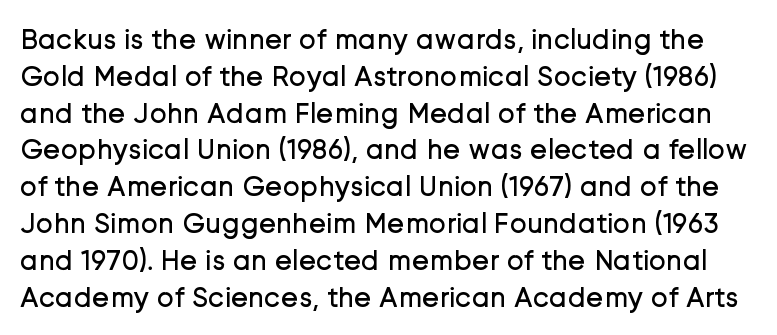
The image shows 29 px regular-weight sans-serif type, upright; set normal line spacing (1.27x), normal letter spacing, not underlined; low stroke contrast and a medium x-height.
